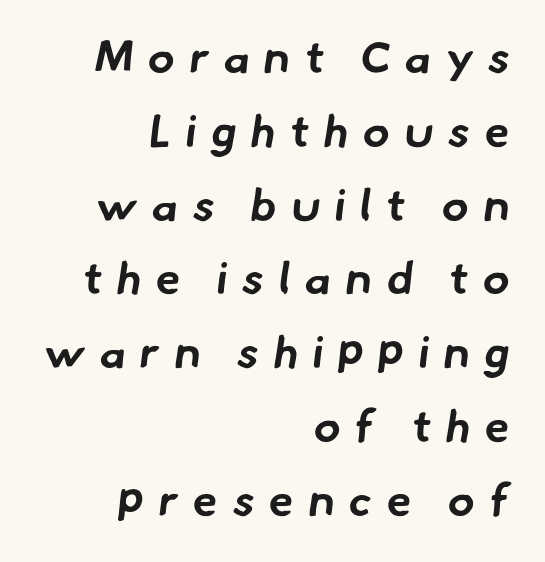
The image shows 45 px bold sans-serif type; set right-aligned, normal line spacing (1.64x), unusually wide letter spacing (+0.32 em), not underlined; low stroke contrast and a small x-height.
